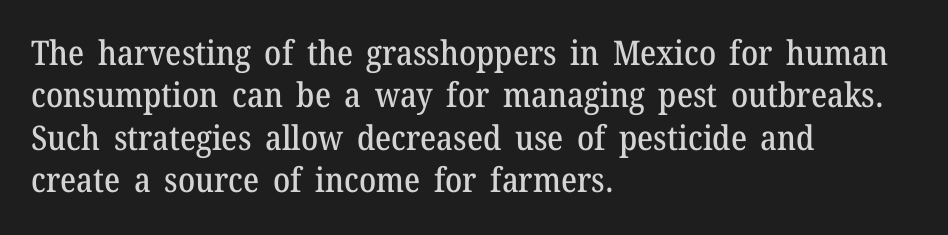
Q: Is the text italic (slanted)? A: No, it is upright.
Q: Is the typeface a serif or a sans-serif typeface? A: Serif.
Q: Is the text underlined? A: No.
Q: How is the paragraph aligned? A: Left-aligned.
Q: Is the spacing between letters normal or unusually wide? A: Normal.
Q: Is the spacing between lines tight, normal or loose? A: Normal.
Q: Width (condensed, normal, or wide)? A: Normal.
Q: Stroke contrast? A: Medium.
Q: x-height? A: Medium.
Q: Monospaced? A: No.
